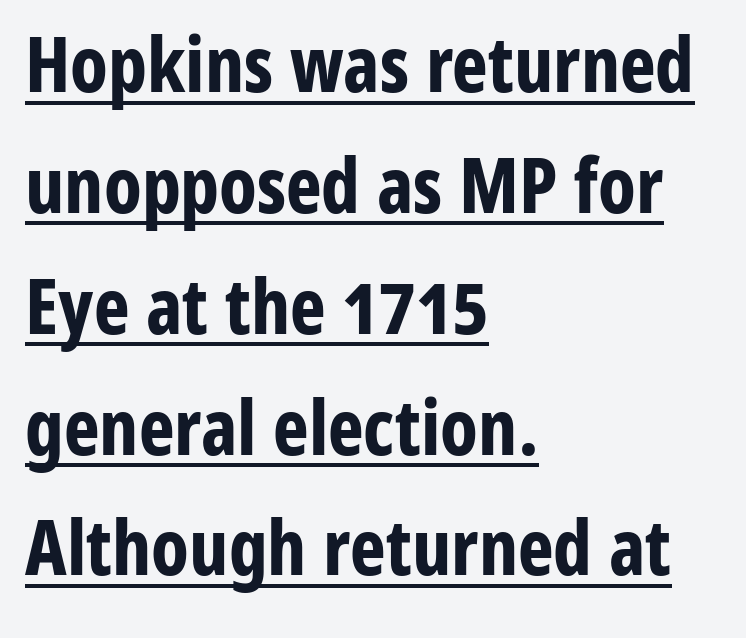
Q: Is the text bold? A: Yes.
Q: Is the text italic (slanted)? A: No, it is upright.
Q: Is the typeface a serif or a sans-serif typeface? A: Sans-serif.
Q: Is the text underlined? A: Yes.
Q: How is the paragraph aligned? A: Left-aligned.
Q: Is the spacing between letters normal or unusually wide? A: Normal.
Q: Is the spacing between lines tight, normal or loose? A: Normal.
Q: Width (condensed, normal, or wide)? A: Condensed.
Q: Stroke contrast? A: Low.
Q: x-height? A: Medium.
Q: Monospaced? A: No.
